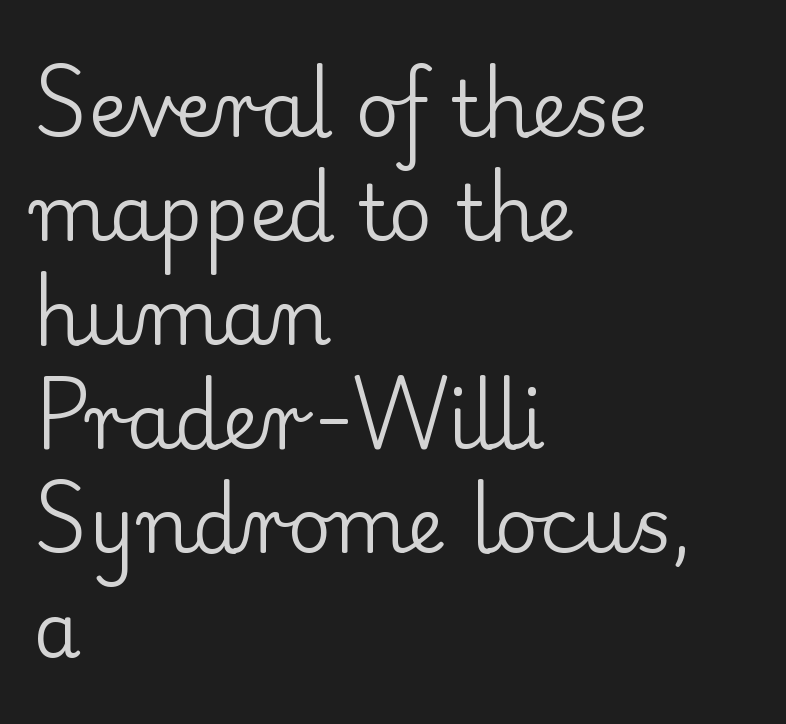
Q: Is the text bold? A: No.
Q: Is the text italic (slanted)? A: No, it is upright.
Q: Is the typeface a serif or a sans-serif typeface? A: Serif.
Q: Is the text underlined? A: No.
Q: How is the paragraph aligned? A: Left-aligned.
Q: Is the spacing between letters normal or unusually wide? A: Normal.
Q: Is the spacing between lines tight, normal or loose? A: Normal.
Q: Width (condensed, normal, or wide)? A: Normal.
Q: Stroke contrast? A: Low.
Q: x-height? A: Small.
Q: Monospaced? A: No.
